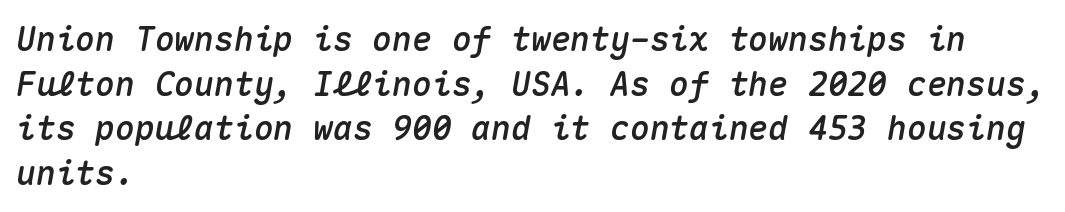
The image shows 33 px text type, italic (leaning right), monospaced; set left-aligned, normal line spacing (1.35x), normal letter spacing, not underlined; medium stroke contrast and a medium x-height.
